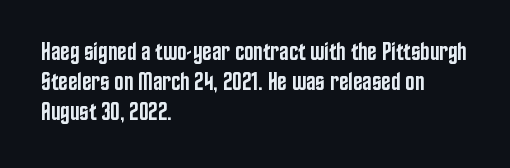
Q: Is the text bold? A: Semi-bold.
Q: Is the text italic (slanted)? A: No, it is upright.
Q: Is the text underlined? A: No.
Q: How is the paragraph aligned? A: Left-aligned.
Q: Is the spacing between letters normal or unusually wide? A: Normal.
